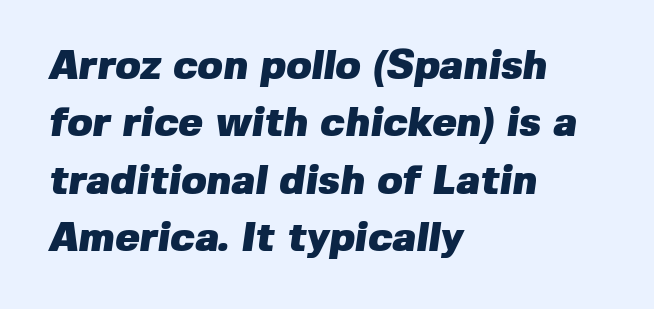
The image shows 41 px heavy sans-serif type; set left-aligned, normal line spacing (1.4x), normal letter spacing, not underlined; low stroke contrast and a medium x-height.
